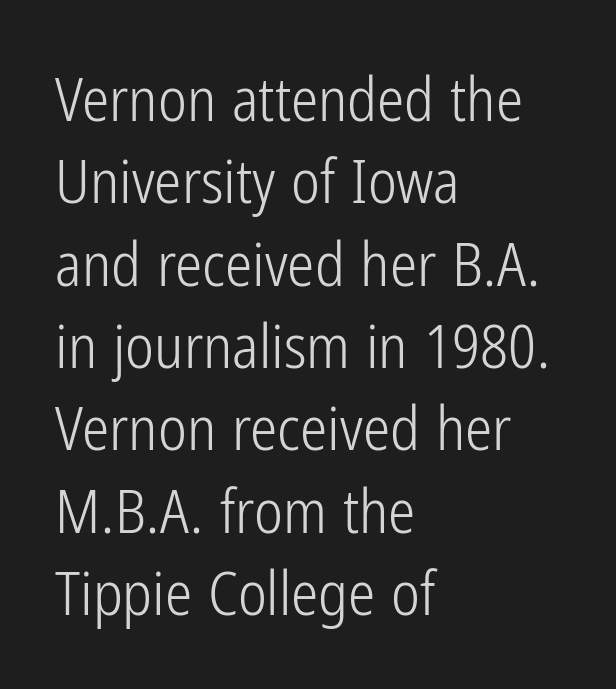
{"serif": "no", "italic": "no", "bold": "no", "weight": "light", "width": "condensed", "stroke_contrast": "low", "x_height": "medium", "monospaced": "no", "underline": "no", "align": "left", "line_spacing": "normal", "line_spacing_ratio": 1.35, "letter_spacing": "normal", "letter_spacing_em": 0.0, "glyph_px": 61}
